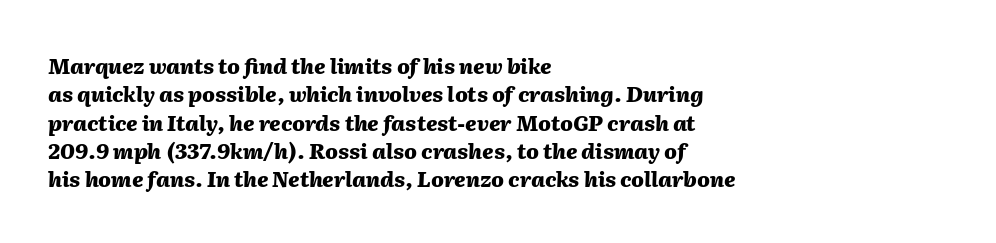
{"italic": "yes", "lean": "right", "slant_degrees": 2, "bold": "yes", "underline": "no", "align": "left", "line_spacing": "normal", "line_spacing_ratio": 1.35, "letter_spacing": "normal", "letter_spacing_em": 0.0, "glyph_px": 21}
